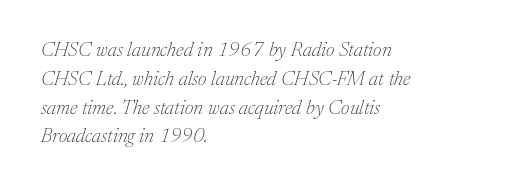
Between one letter and the next there's only the usual sliver of space. These lines were composed using italics. The designer left line spacing at the default. Anything drawn beneath the words? Only blank space.
